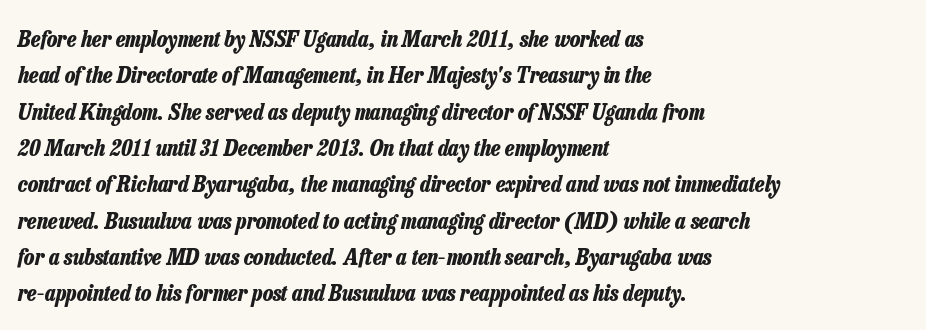
The image shows 23 px bold type, italic (leaning right); set left-aligned, normal line spacing (1.58x), normal letter spacing, not underlined.
